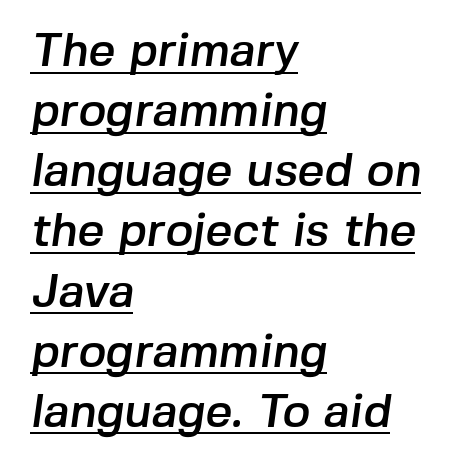
The image shows 47 px sans-serif type; set left-aligned, normal line spacing (1.28x), normal letter spacing, underlined; low stroke contrast and a medium x-height.
